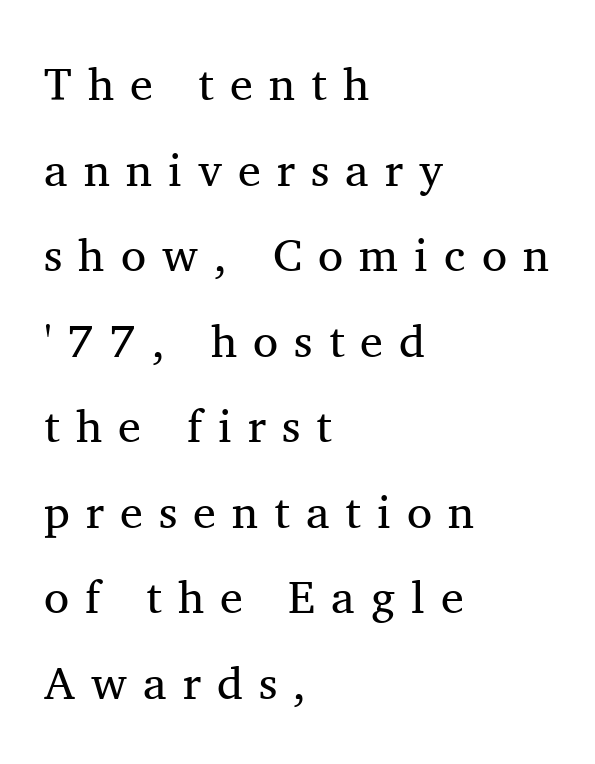
The image shows 46 px regular-weight serif type, upright; set left-aligned, line spacing 1.86x, unusually wide letter spacing (+0.35 em), not underlined; medium stroke contrast and a medium x-height.
